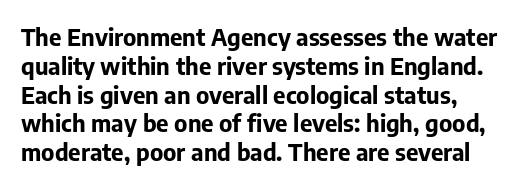
The image shows 24 px bold type, upright; set line spacing 1.2x, normal letter spacing, not underlined.
